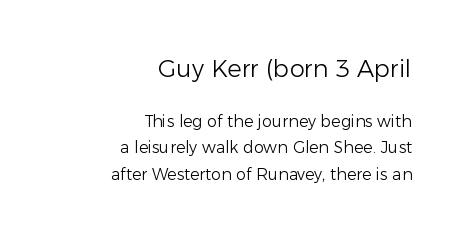
The image shows 24 px text type, upright; set right-aligned, normal line spacing (1.65x), normal letter spacing, not underlined; the first (top) block is 1.5x larger.
